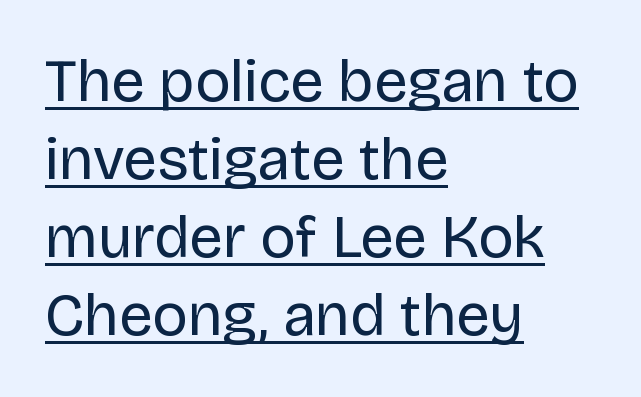
The face used here appears with an underline applied. Summary of vertical rhythm: regular, with standard interline spacing. Casual observation: everything's shoved over to the left. Nothing unusual about the tracking: characters are spaced as the font intends. No heavy texture on the line: the type isn't bold. Vertical strokes here are truly vertical.
